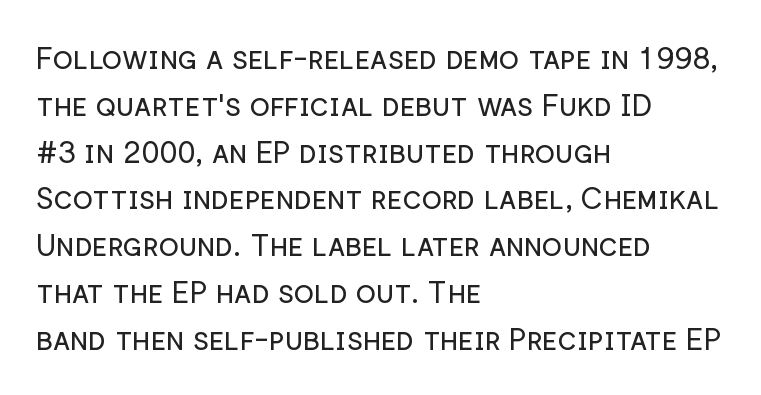
{"serif": "no", "italic": "no", "bold": "no", "weight": "regular", "width": "normal", "stroke_contrast": "low", "x_height": "medium", "monospaced": "no", "underline": "no", "align": "left", "line_spacing": "normal", "line_spacing_ratio": 1.56, "letter_spacing": "normal", "letter_spacing_em": 0.0, "glyph_px": 30}
